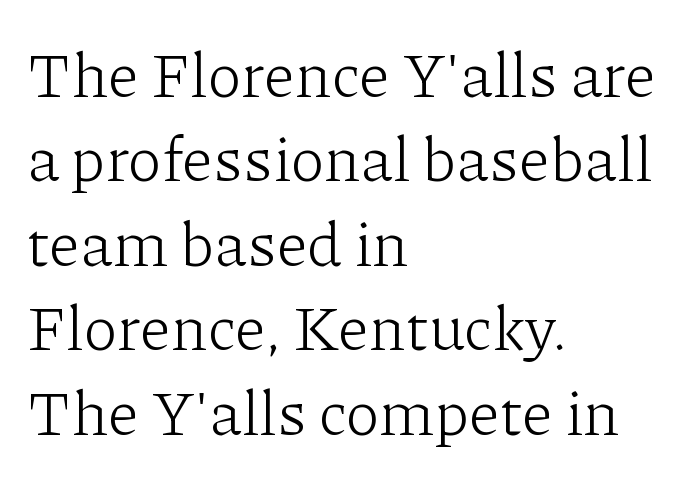
{"serif": "yes", "italic": "no", "bold": "no", "weight": "light", "width": "normal", "stroke_contrast": "low", "x_height": "medium", "monospaced": "no", "underline": "no", "align": "left", "line_spacing": "normal", "line_spacing_ratio": 1.34, "letter_spacing": "normal", "letter_spacing_em": 0.0, "glyph_px": 63}
